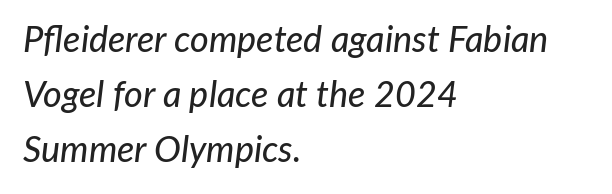
The image shows 36 px text type, italic (leaning right); set left-aligned, normal line spacing (1.53x), normal letter spacing, not underlined; low stroke contrast and a medium x-height.
